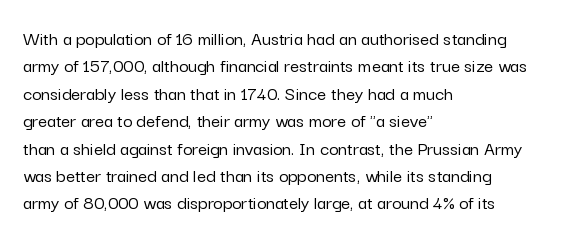
Q: Is the text italic (slanted)? A: No, it is upright.
Q: Is the text underlined? A: No.
Q: How is the paragraph aligned? A: Left-aligned.
Q: Is the spacing between letters normal or unusually wide? A: Normal.
Q: Is the spacing between lines tight, normal or loose? A: Normal.
